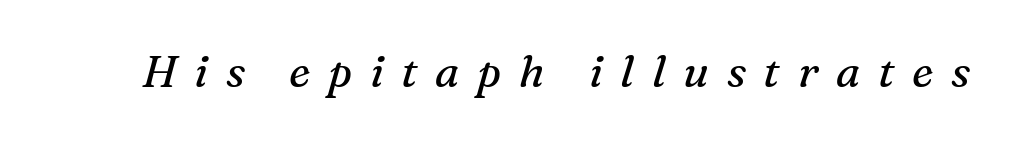
The glyphs in this specimen are seriffed. There is plenty of visible air inserted between adjacent glyphs. A clean baseline with only descenders dipping below it. The lettering tilts uniformly, giving the passage an italic look.
